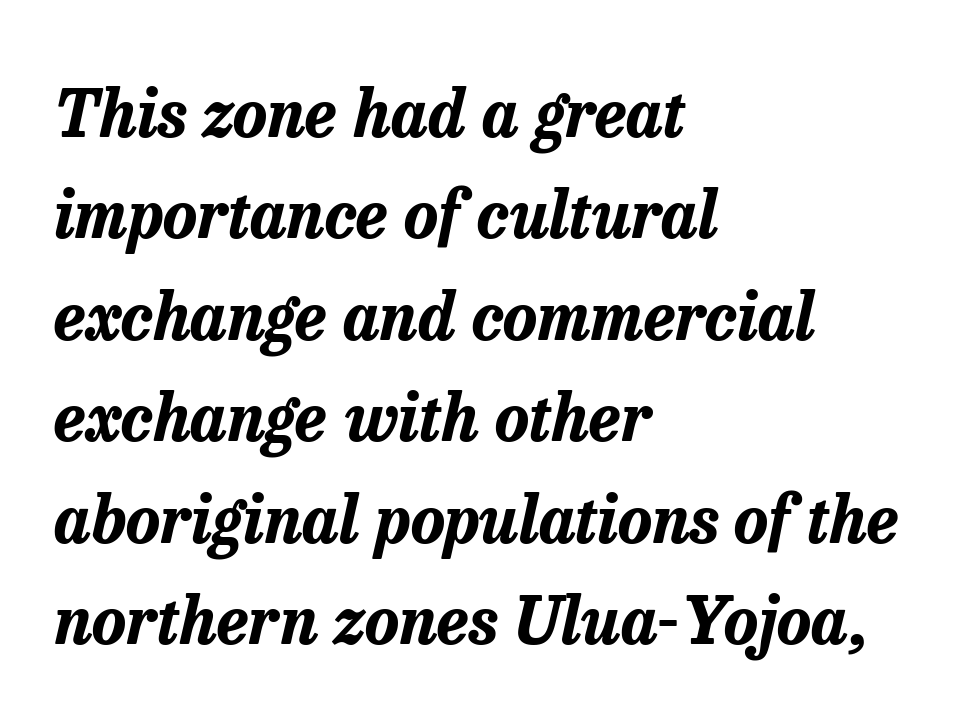
Q: Is the text bold? A: Yes.
Q: Is the text italic (slanted)? A: Yes, it leans right by about 13 degrees.
Q: Is the text underlined? A: No.
Q: How is the paragraph aligned? A: Left-aligned.
Q: Is the spacing between letters normal or unusually wide? A: Normal.
Q: Is the spacing between lines tight, normal or loose? A: Normal.
Q: Width (condensed, normal, or wide)? A: Normal.
Q: Stroke contrast? A: Low.
Q: x-height? A: Medium.
Q: Monospaced? A: No.
